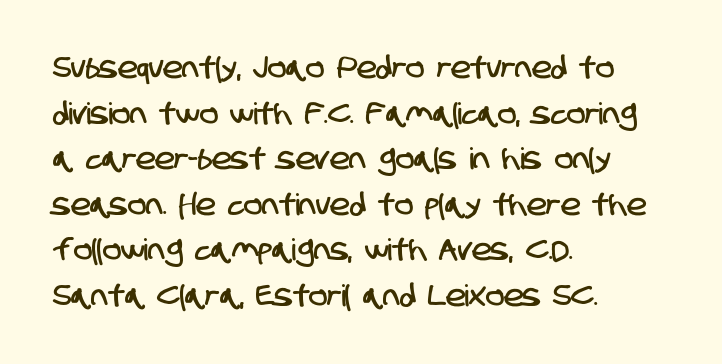
A bare baseline throughout the passage. Left-aligned paragraph, ragged on the right. The face used here is a sans, in the tradition of grotesques and geometrics. These lines keep a tight, regular rhythm from letter to letter. Here the designer chose a conventional face with non-uniform glyph widths. Vertically, the passage feels balanced, rows spaced as you'd expect.
